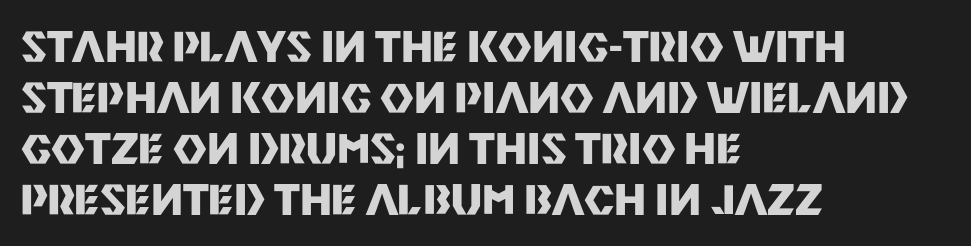
These lines are rendered in a variable-pitch font. The paragraph shown leans on its left margin. Typographically, this falls in the sans-serif category. A bare baseline throughout the passage. Tracking here is standard; glyphs follow each other at the usual distance. This sample uses an upright cut, with every glyph sitting square on the baseline.
